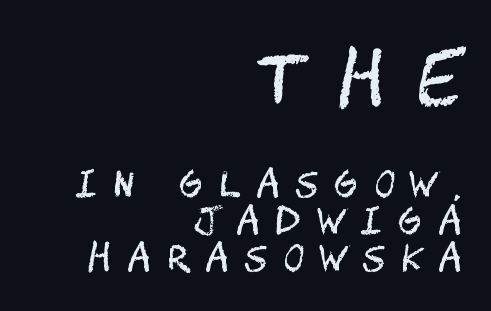
Successive baselines arrive quickly, one right under another. When letters stand straight like this, we call the style roman or upright. Typesetter's note — upper block bumped up in size, lower block left smaller. This is not heavy type; no bold has been used. Check under the words: just untouched page.
